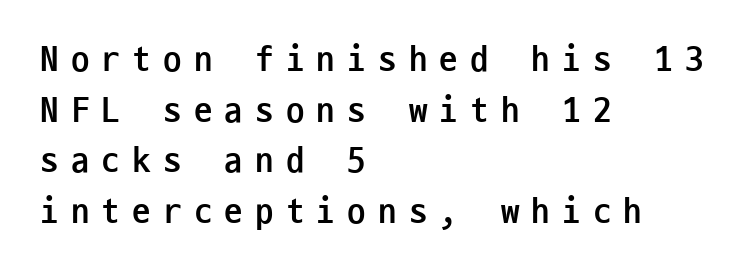
Leading: standard. This rendering uses left alignment, leaving the right contour irregular. Every stem runs plumb, perpendicular to the baseline. Students, note that the glyphs here are deliberately spaced far apart.
